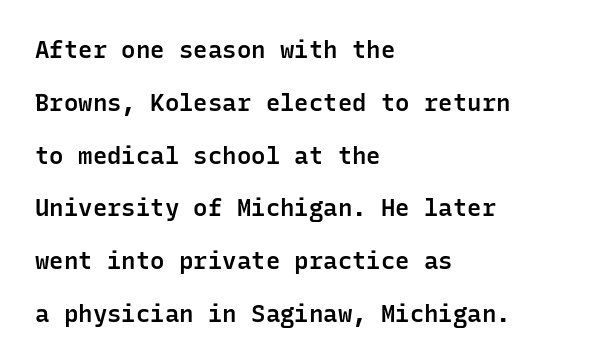
{"italic": "no", "bold": "semi", "underline": "no", "align": "left", "line_spacing": "loose", "line_spacing_ratio": 2.2, "letter_spacing": "normal", "letter_spacing_em": 0.0, "glyph_px": 24}
